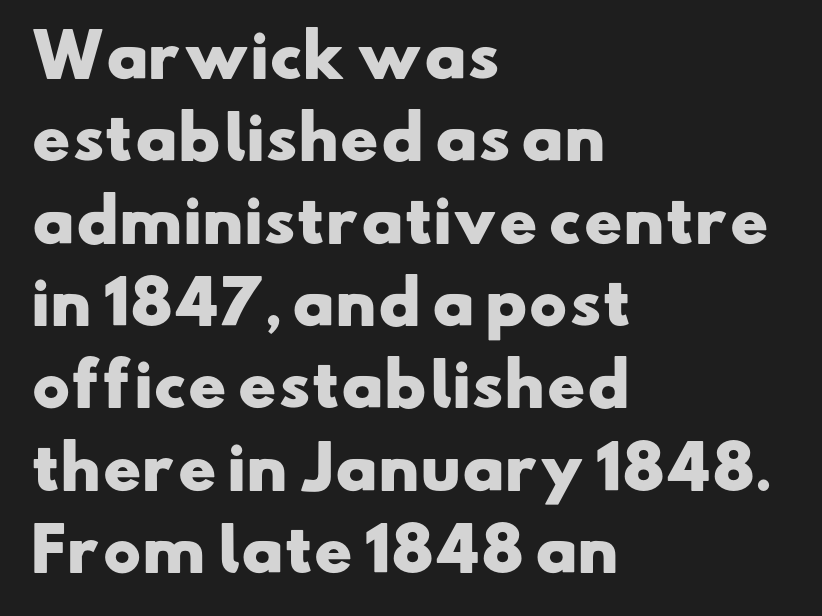
Q: Is the text bold? A: Yes.
Q: Is the typeface a serif or a sans-serif typeface? A: Sans-serif.
Q: Is the text underlined? A: No.
Q: How is the paragraph aligned? A: Left-aligned.
Q: Is the spacing between letters normal or unusually wide? A: Normal.
Q: Is the spacing between lines tight, normal or loose? A: Normal.
Q: Width (condensed, normal, or wide)? A: Wide.
Q: Stroke contrast? A: Low.
Q: x-height? A: Small.
Q: Monospaced? A: No.
